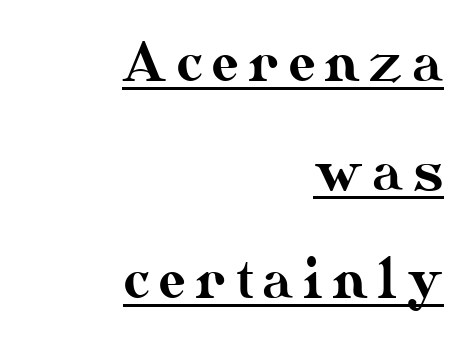
The image shows 53 px text type, upright; set right-aligned, loose line spacing (2.05x), underlined; medium stroke contrast and a small x-height.
